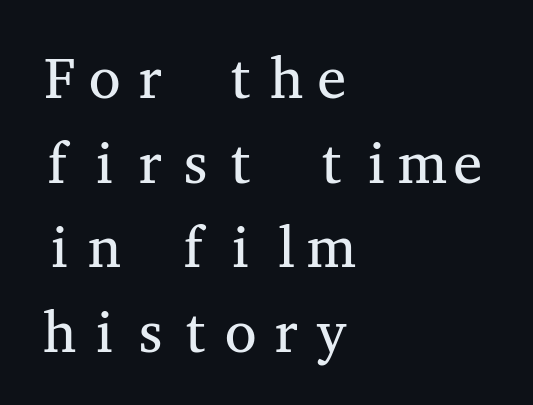
{"serif": "yes", "italic": "no", "bold": "no", "weight": "regular", "width": "wide", "stroke_contrast": "medium", "x_height": "medium", "monospaced": "yes", "underline": "no", "align": "left", "line_spacing": "normal", "line_spacing_ratio": 1.46, "letter_spacing": "normal", "letter_spacing_em": 0.0, "glyph_px": 58}
